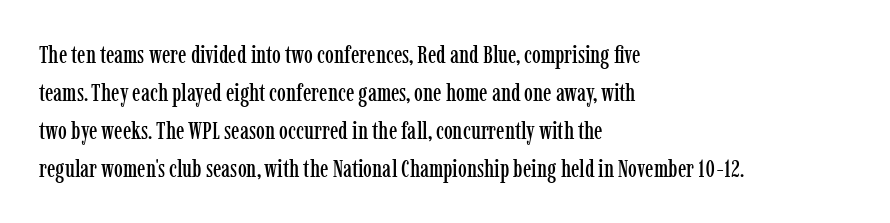
{"italic": "no", "underline": "no", "align": "left", "line_spacing": "normal", "line_spacing_ratio": 1.52, "letter_spacing": "normal", "letter_spacing_em": 0.0, "glyph_px": 25}
